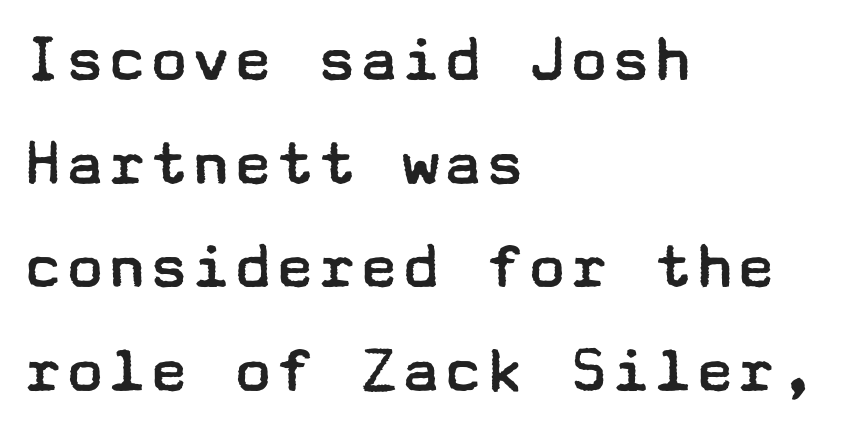
Just letters on the line, the space beneath them empty. Is the type heavy? It reads as light-to-regular instead. Grotesque or geometric, the face here clearly has no serifs. Inter-character spacing is left at the font's built-in metrics. Does the lettering tilt? It doesn't — this is upright. The rag falls on the right side of this text block.
